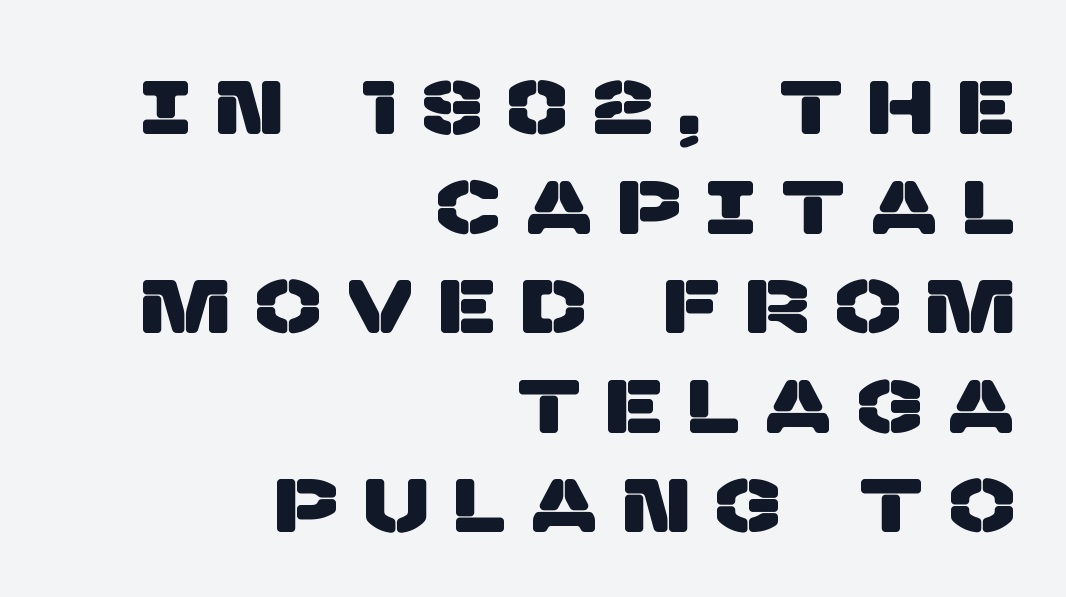
Q: Is the typeface a serif or a sans-serif typeface? A: Sans-serif.
Q: Is the text underlined? A: No.
Q: How is the paragraph aligned? A: Right-aligned.
Q: Is the spacing between letters normal or unusually wide? A: Unusually wide.
Q: Is the spacing between lines tight, normal or loose? A: Normal.
Q: Width (condensed, normal, or wide)? A: Normal.
Q: Stroke contrast? A: Low.
Q: x-height? A: Large.
Q: Monospaced? A: No.
